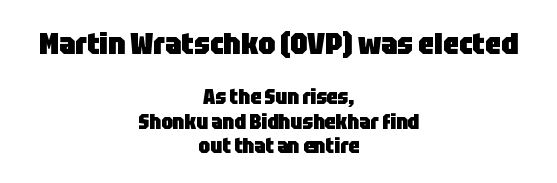
The image shows 31 px heavy, condensed sans-serif type, upright; set centered, tight line spacing (1.15x), normal letter spacing, not underlined; the first (top) block is 1.48x larger; low stroke contrast and a large x-height.
